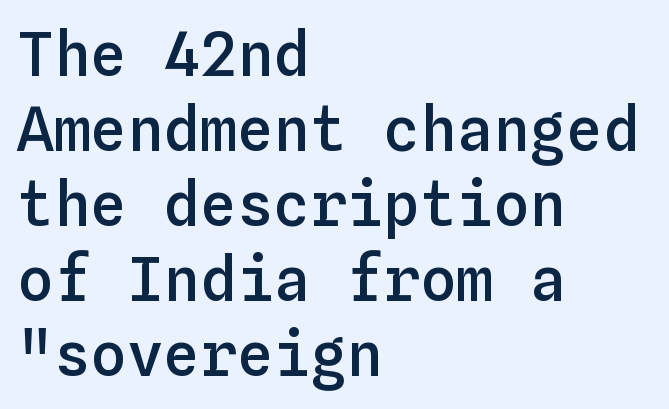
{"italic": "no", "bold": "semi", "weight": "semibold", "width": "normal", "stroke_contrast": "low", "x_height": "medium", "monospaced": "yes", "underline": "no", "align": "left", "line_spacing_ratio": 1.23, "letter_spacing": "normal", "letter_spacing_em": 0.0, "glyph_px": 61}
